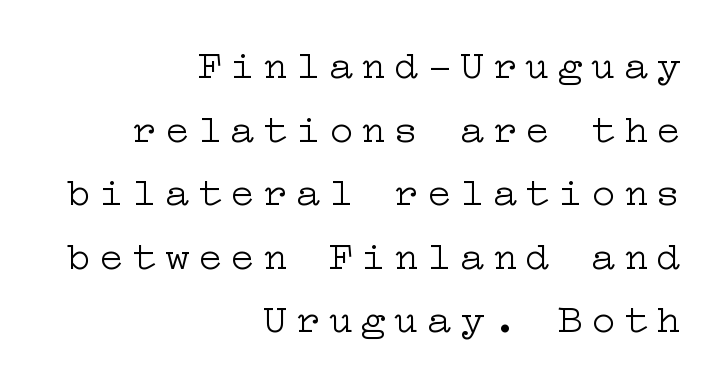
The image shows 41 px light, wide serif type, upright; set right-aligned, normal line spacing (1.55x), unusually wide letter spacing (+0.2 em), not underlined; low stroke contrast and a medium x-height.
